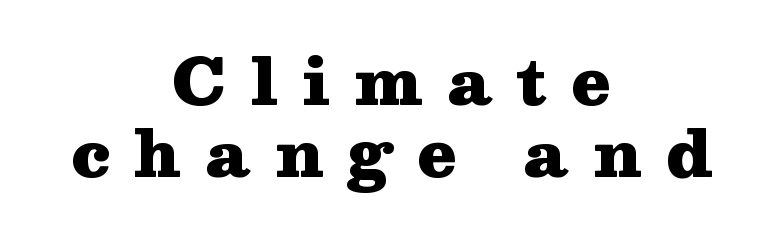
Q: Is the text bold? A: Yes.
Q: Is the text italic (slanted)? A: No, it is upright.
Q: Is the typeface a serif or a sans-serif typeface? A: Serif.
Q: Is the text underlined? A: No.
Q: How is the paragraph aligned? A: Centered.
Q: Is the spacing between letters normal or unusually wide? A: Unusually wide.
Q: Is the spacing between lines tight, normal or loose? A: Tight.
Q: Width (condensed, normal, or wide)? A: Wide.
Q: Stroke contrast? A: Medium.
Q: x-height? A: Medium.
Q: Monospaced? A: No.
